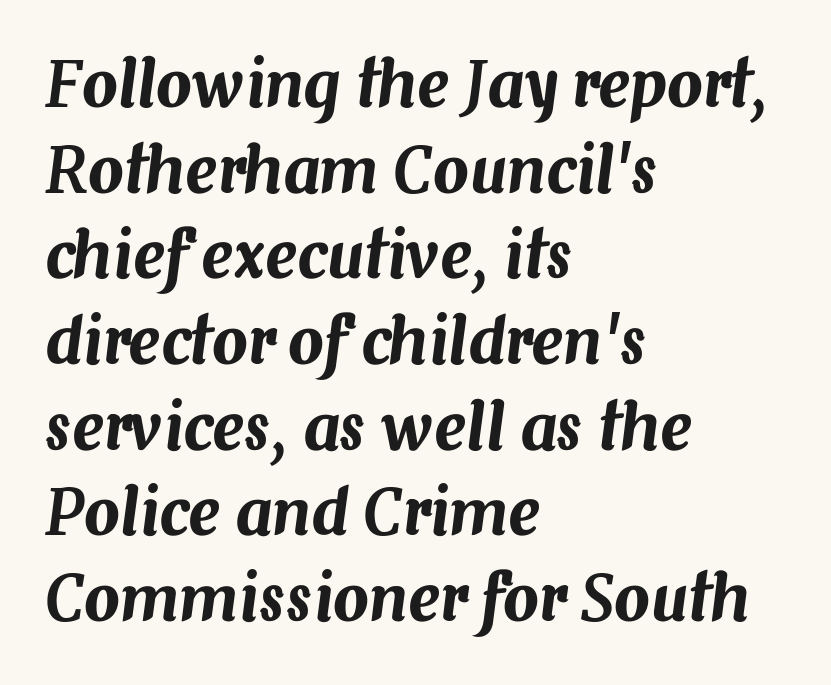
Q: Is the text italic (slanted)? A: Yes, it leans right by about 7 degrees.
Q: Is the text underlined? A: No.
Q: How is the paragraph aligned? A: Left-aligned.
Q: Is the spacing between letters normal or unusually wide? A: Normal.
Q: Is the spacing between lines tight, normal or loose? A: Normal.
Q: Width (condensed, normal, or wide)? A: Normal.
Q: Stroke contrast? A: Medium.
Q: x-height? A: Medium.
Q: Monospaced? A: No.
